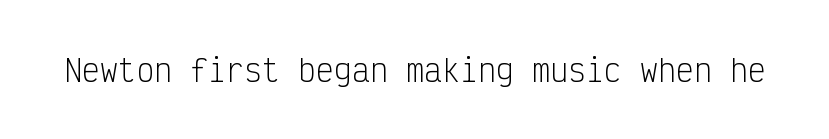
{"serif": "no", "italic": "no", "bold": "no", "weight": "light", "width": "condensed", "stroke_contrast": "low", "x_height": "medium", "monospaced": "yes", "underline": "no", "letter_spacing": "normal", "letter_spacing_em": 0.0, "glyph_px": 30}
